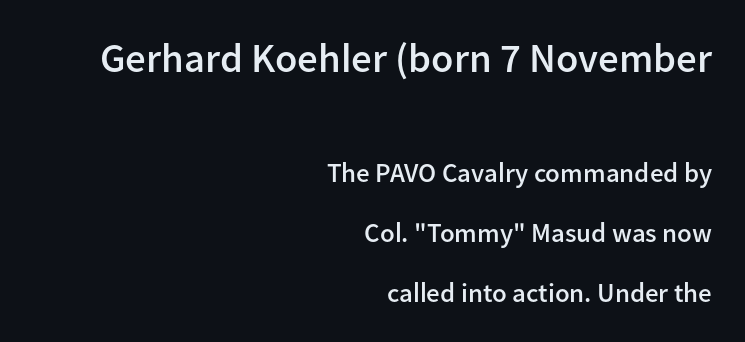
{"serif": "no", "italic": "no", "bold": "semi", "weight": "semibold", "width": "normal", "stroke_contrast": "low", "x_height": "medium", "monospaced": "no", "underline": "no", "align": "right", "line_spacing": "loose", "line_spacing_ratio": 2.21, "letter_spacing": "normal", "letter_spacing_em": 0.0, "larger_block": "first", "size_ratio": 1.52, "glyph_px": 41}
